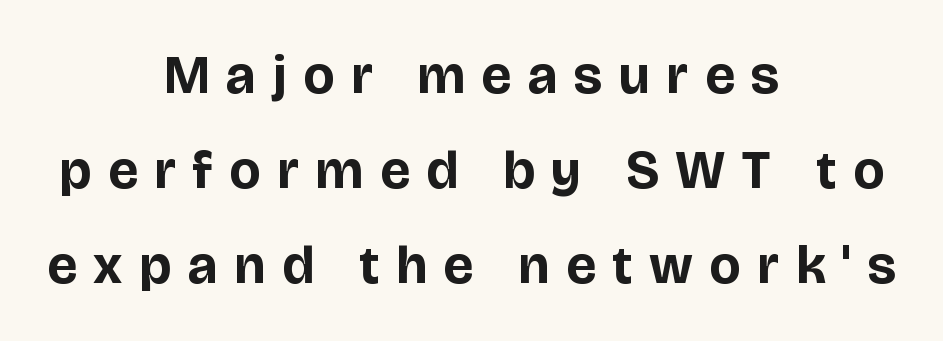
The image shows 54 px bold sans-serif type, upright; set centered, line spacing 1.76x, unusually wide letter spacing (+0.31 em), not underlined; low stroke contrast and a large x-height.
